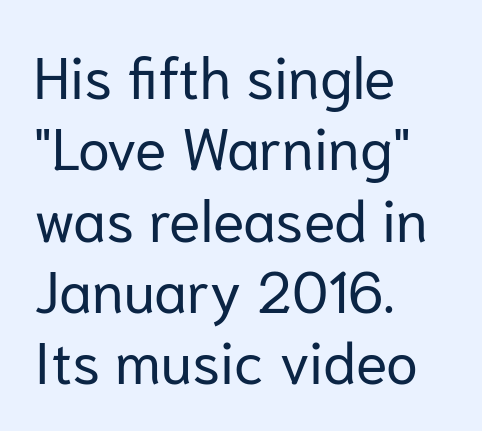
The space beneath each line is pristine and unruled. This is sans-serif lettering, the kind often seen on screens and signage. Designer's note — italics off, roman on. The letterforms sit at book weight or below. The type is set solid horizontally, with unmodified tracking.
